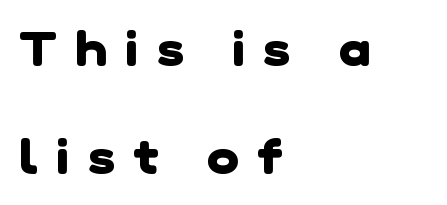
Q: Is the text bold? A: Yes.
Q: Is the typeface a serif or a sans-serif typeface? A: Sans-serif.
Q: Is the text underlined? A: No.
Q: How is the paragraph aligned? A: Left-aligned.
Q: Is the spacing between letters normal or unusually wide? A: Unusually wide.
Q: Is the spacing between lines tight, normal or loose? A: Loose.
Q: Width (condensed, normal, or wide)? A: Normal.
Q: Stroke contrast? A: Low.
Q: x-height? A: Medium.
Q: Monospaced? A: No.
